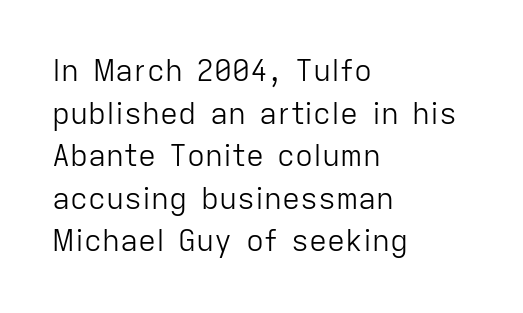
The image shows 30 px light sans-serif type, upright; set left-aligned, normal line spacing (1.42x), normal letter spacing, not underlined; low stroke contrast and a medium x-height.
